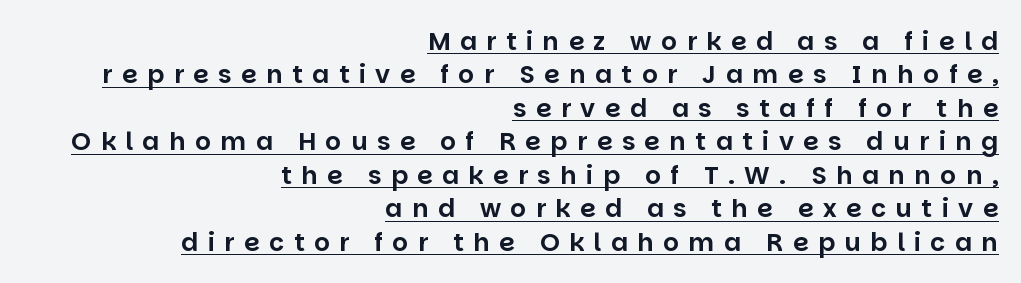
{"italic": "no", "underline": "yes", "align": "right", "line_spacing": "normal", "line_spacing_ratio": 1.34, "letter_spacing": "wide", "letter_spacing_em": 0.38, "glyph_px": 25}
